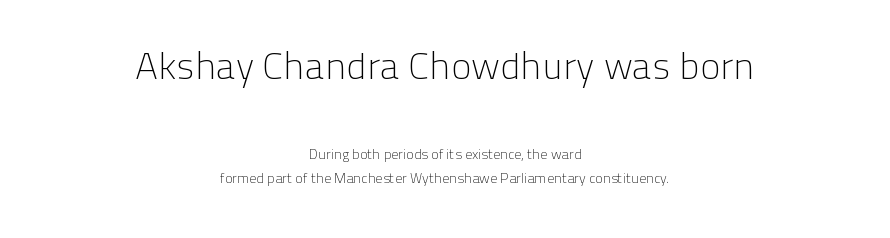
The image shows 38 px light sans-serif type, upright; set centered, line spacing 1.77x, normal letter spacing, not underlined; the first (top) block is 2.71x larger; low stroke contrast and a medium x-height.
